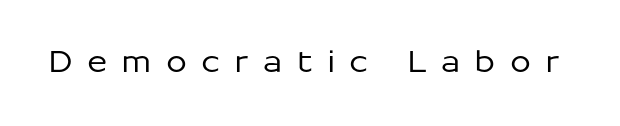
Q: Is the text italic (slanted)? A: No, it is upright.
Q: Is the typeface a serif or a sans-serif typeface? A: Sans-serif.
Q: Is the text underlined? A: No.
Q: Is the spacing between letters normal or unusually wide? A: Unusually wide.
Q: Width (condensed, normal, or wide)? A: Normal.
Q: Stroke contrast? A: Low.
Q: x-height? A: Medium.
Q: Monospaced? A: No.
